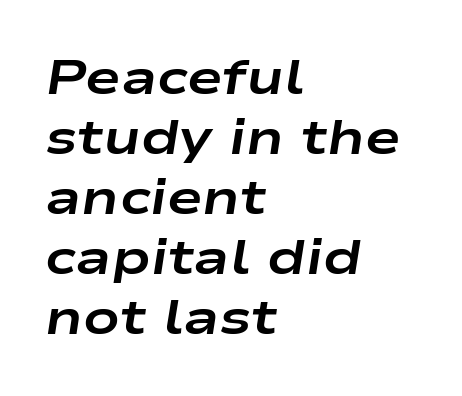
{"italic": "yes", "lean": "right", "slant_degrees": 9, "bold": "yes", "weight": "bold", "width": "wide", "stroke_contrast": "low", "x_height": "medium", "monospaced": "no", "underline": "no", "align": "left", "line_spacing": "normal", "line_spacing_ratio": 1.25, "letter_spacing": "normal", "letter_spacing_em": 0.0, "glyph_px": 48}
